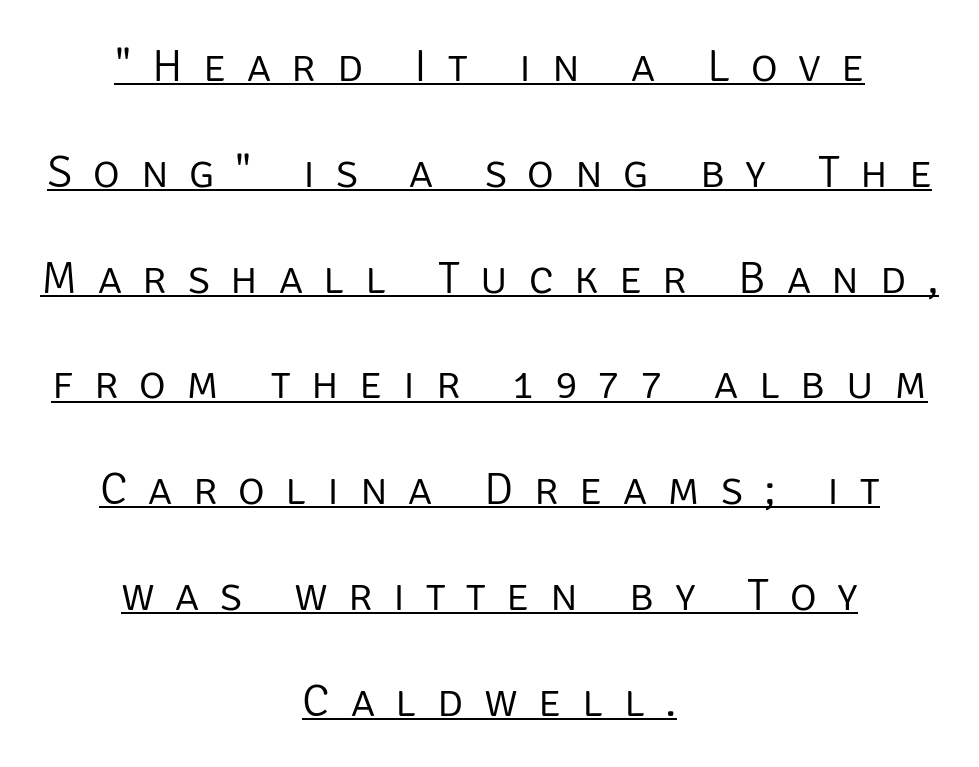
Q: Is the text bold? A: No.
Q: Is the text italic (slanted)? A: No, it is upright.
Q: Is the typeface a serif or a sans-serif typeface? A: Sans-serif.
Q: Is the text underlined? A: Yes.
Q: How is the paragraph aligned? A: Centered.
Q: Is the spacing between letters normal or unusually wide? A: Unusually wide.
Q: Is the spacing between lines tight, normal or loose? A: Loose.
Q: Width (condensed, normal, or wide)? A: Normal.
Q: Stroke contrast? A: Low.
Q: x-height? A: Large.
Q: Monospaced? A: No.
